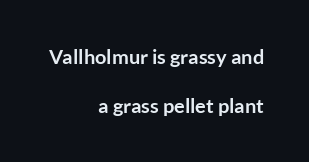
There is no visible air inserted between adjacent glyphs. This is the regular roman posture of the typeface. Its strokes are broad and dark, the hallmark of bold type. Where is the straight margin? On the right. Summary of vertical rhythm: relaxed, with wide interline spacing. The passage shown is not underscored anywhere.
